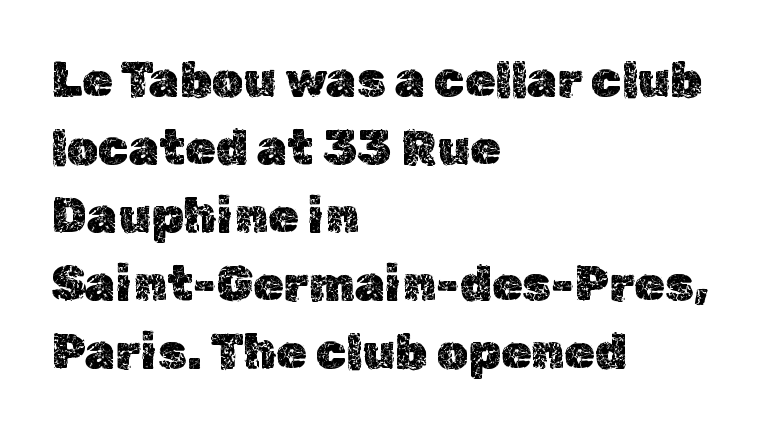
Q: Is the text italic (slanted)? A: No, it is upright.
Q: Is the text underlined? A: No.
Q: How is the paragraph aligned? A: Left-aligned.
Q: Is the spacing between letters normal or unusually wide? A: Normal.
Q: Is the spacing between lines tight, normal or loose? A: Normal.
Q: Width (condensed, normal, or wide)? A: Normal.
Q: x-height? A: Medium.
Q: Monospaced? A: No.
